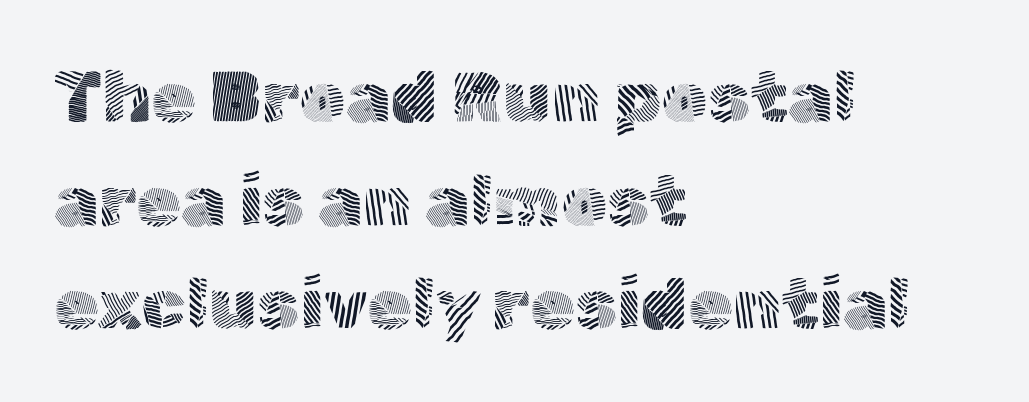
Q: Is the text bold? A: No.
Q: Is the text italic (slanted)? A: No, it is upright.
Q: Is the typeface a serif or a sans-serif typeface? A: Sans-serif.
Q: Is the text underlined? A: No.
Q: How is the paragraph aligned? A: Left-aligned.
Q: Is the spacing between letters normal or unusually wide? A: Normal.
Q: Is the spacing between lines tight, normal or loose? A: Normal.
Q: Width (condensed, normal, or wide)? A: Normal.
Q: x-height? A: Medium.
Q: Monospaced? A: No.
